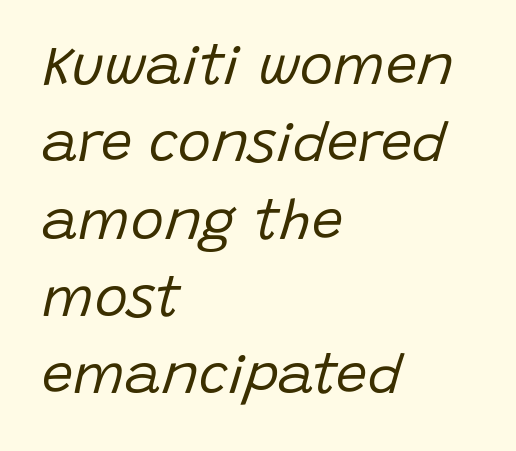
Q: Is the text bold? A: No.
Q: Is the text italic (slanted)? A: Yes, it leans right by about 15 degrees.
Q: Is the text underlined? A: No.
Q: How is the paragraph aligned? A: Left-aligned.
Q: Is the spacing between letters normal or unusually wide? A: Normal.
Q: Is the spacing between lines tight, normal or loose? A: Normal.
Q: Width (condensed, normal, or wide)? A: Normal.
Q: Stroke contrast? A: Low.
Q: x-height? A: Large.
Q: Monospaced? A: No.
